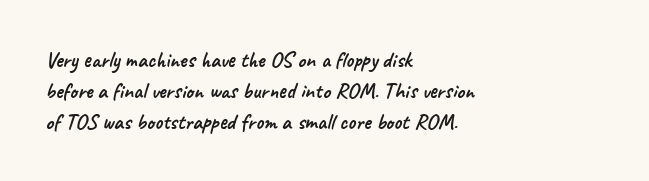
{"underline": "no", "align": "left", "line_spacing": "normal", "line_spacing_ratio": 1.4, "letter_spacing": "normal", "letter_spacing_em": 0.0, "glyph_px": 22}
